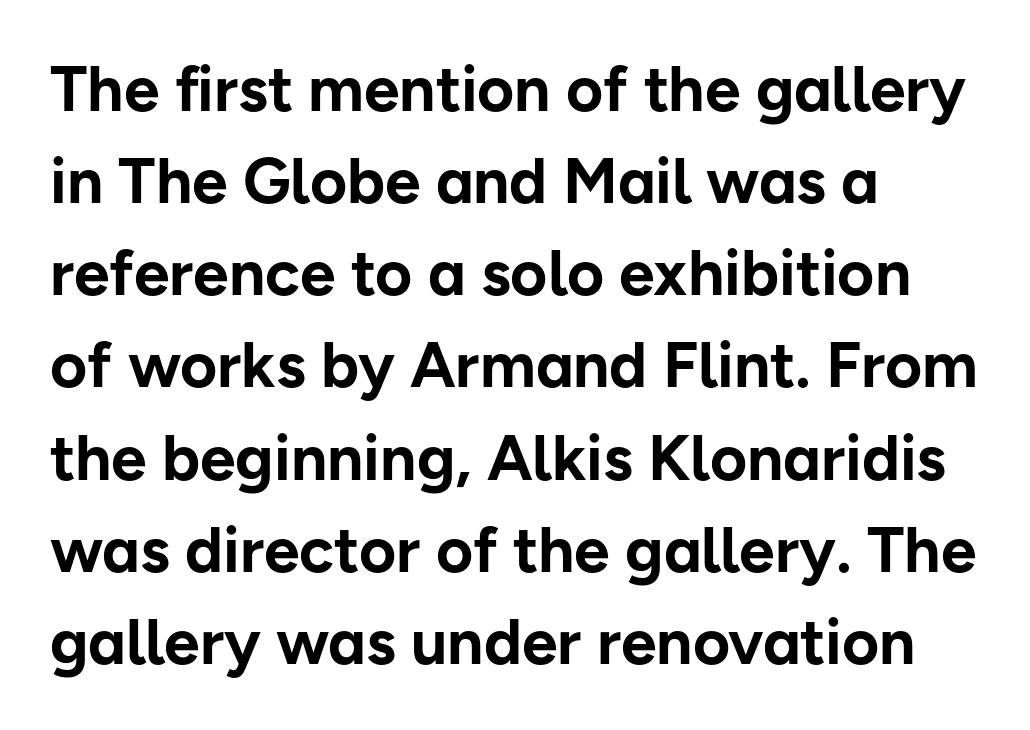
Note: no serifs on the glyphs. The rendering uses natural spacing where letterforms have individual widths. Successive baselines arrive at the customary interval. Leftover space on each line is placed entirely after the last word.
